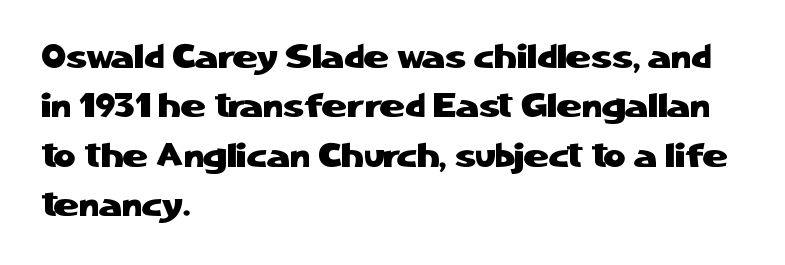
Q: Is the text italic (slanted)? A: No, it is upright.
Q: Is the typeface a serif or a sans-serif typeface? A: Sans-serif.
Q: Is the text underlined? A: No.
Q: How is the paragraph aligned? A: Left-aligned.
Q: Is the spacing between letters normal or unusually wide? A: Normal.
Q: Is the spacing between lines tight, normal or loose? A: Normal.
Q: Width (condensed, normal, or wide)? A: Normal.
Q: Stroke contrast? A: Low.
Q: x-height? A: Medium.
Q: Monospaced? A: No.
